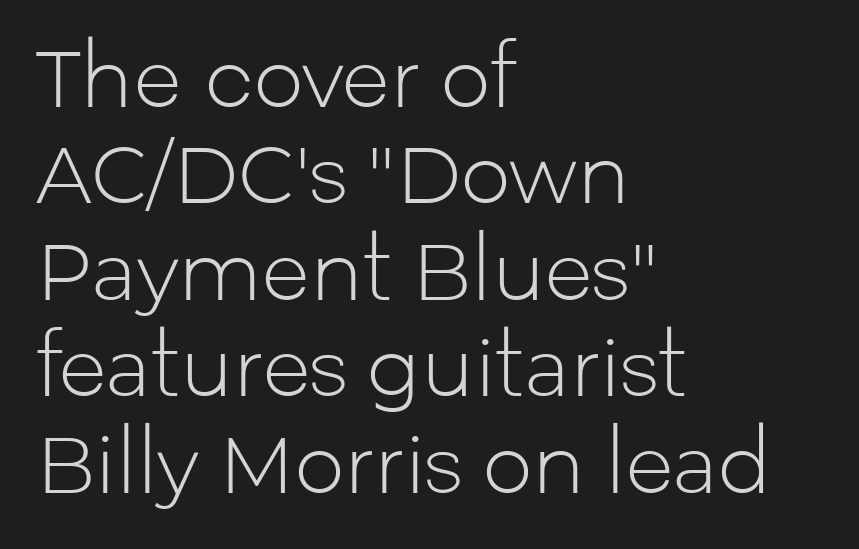
Q: Is the text bold? A: No.
Q: Is the text italic (slanted)? A: No, it is upright.
Q: Is the typeface a serif or a sans-serif typeface? A: Sans-serif.
Q: Is the text underlined? A: No.
Q: How is the paragraph aligned? A: Left-aligned.
Q: Is the spacing between letters normal or unusually wide? A: Normal.
Q: Width (condensed, normal, or wide)? A: Normal.
Q: Stroke contrast? A: Low.
Q: x-height? A: Medium.
Q: Monospaced? A: No.
